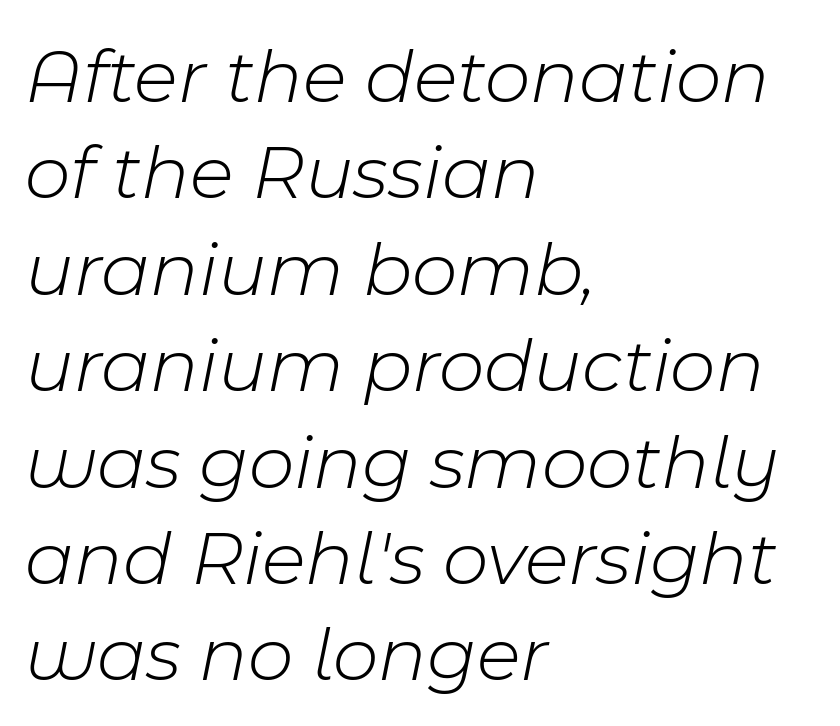
Compared with a typical body face, this is equally light or lighter still. The rendering applies a slant to the glyphs. The rendering keeps characters at their native spacing. Does the copy run flush right? No — it runs flush left.
